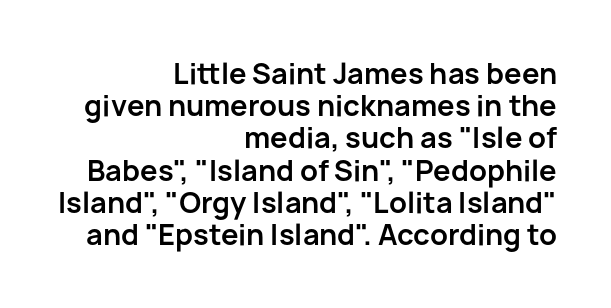
Varying glyph widths throughout — classic text-font behaviour. Plenty of ink on the page — the face is bold. Are there feet on the stems? There aren't — it's a sans. Leftover space on each line is placed entirely before the opening word. The lettering holds an erect, upright posture throughout.
